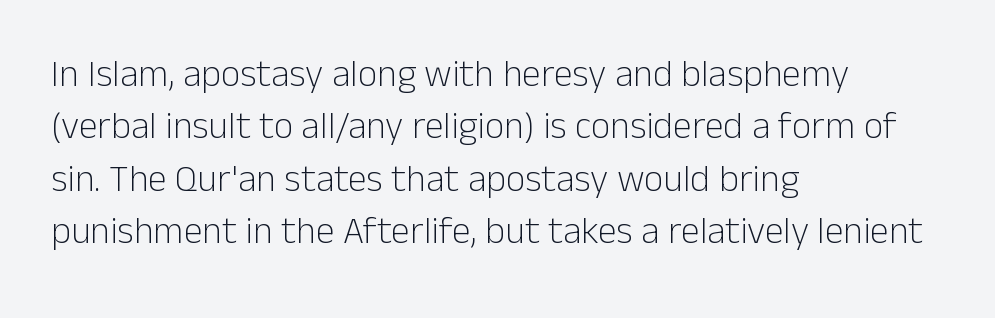
{"serif": "no", "italic": "no", "bold": "no", "weight": "light", "width": "normal", "stroke_contrast": "low", "x_height": "medium", "monospaced": "no", "underline": "no", "align": "left", "line_spacing": "normal", "line_spacing_ratio": 1.38, "letter_spacing": "normal", "letter_spacing_em": 0.0, "glyph_px": 38}
